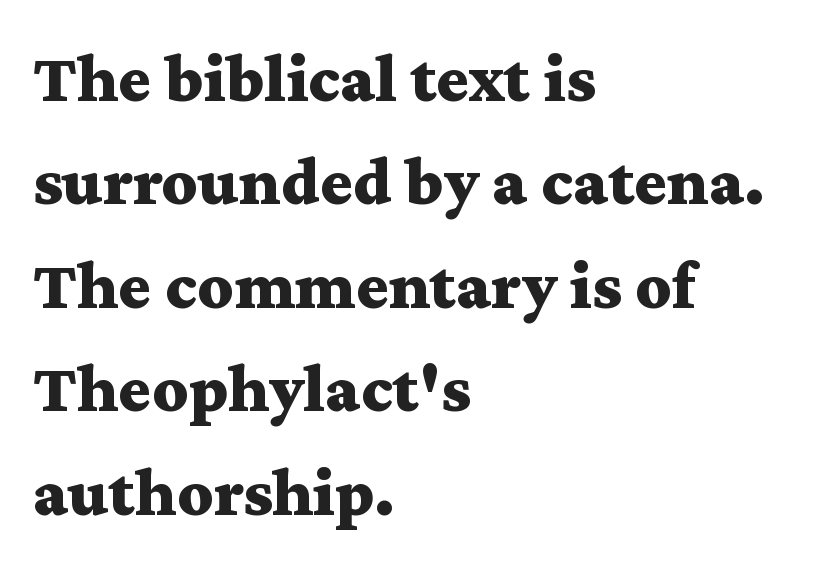
{"serif": "yes", "italic": "no", "bold": "yes", "weight": "bold", "width": "wide", "stroke_contrast": "medium", "x_height": "medium", "monospaced": "no", "underline": "no", "align": "left", "line_spacing": "normal", "line_spacing_ratio": 1.5, "letter_spacing": "normal", "letter_spacing_em": 0.0, "glyph_px": 69}
